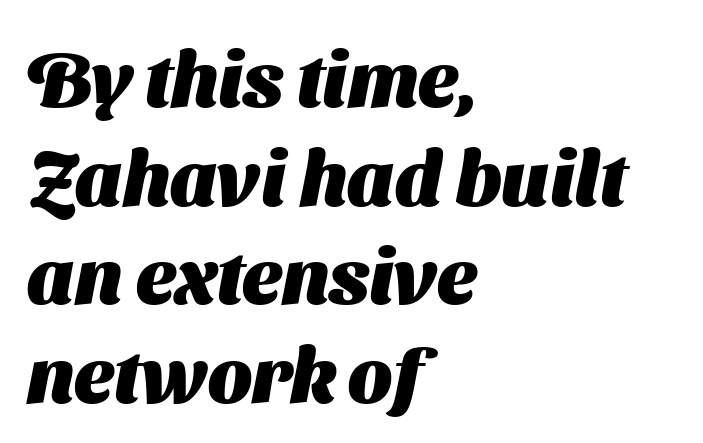
{"serif": "no", "bold": "yes", "weight": "heavy", "width": "normal", "stroke_contrast": "medium", "x_height": "medium", "monospaced": "no", "underline": "no", "align": "left", "line_spacing": "normal", "line_spacing_ratio": 1.28, "letter_spacing": "normal", "letter_spacing_em": 0.0, "glyph_px": 77}
